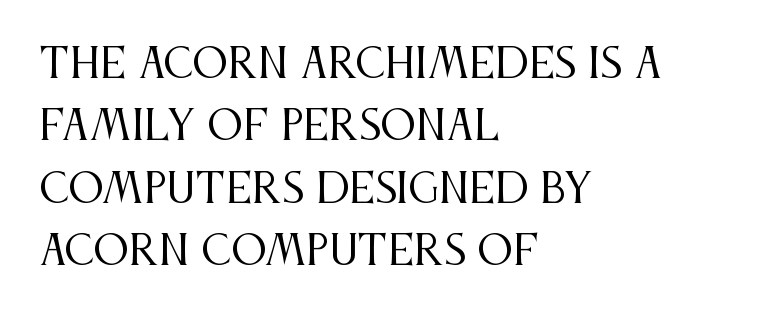
The image shows 40 px regular-weight, condensed serif type, upright; set left-aligned, normal line spacing (1.56x), normal letter spacing, not underlined; medium stroke contrast and a large x-height.
